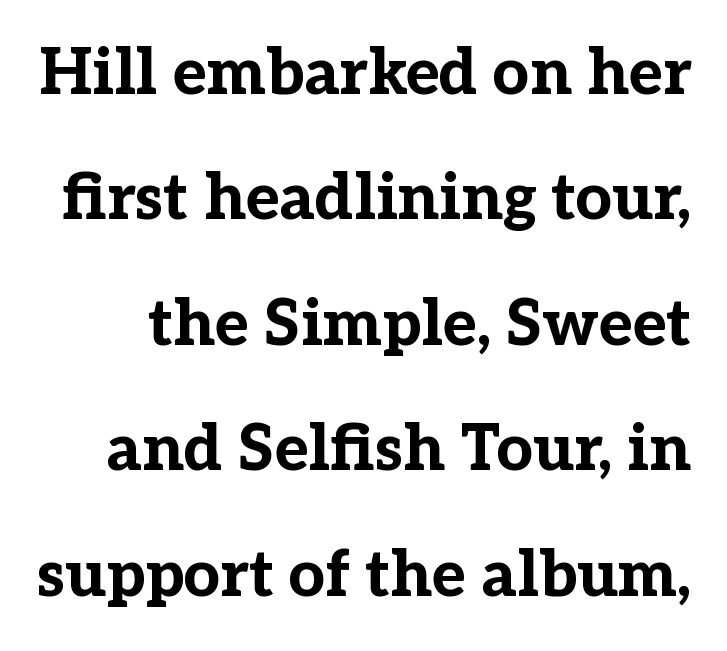
The image shows 64 px bold serif type, upright; set loose line spacing (1.96x), normal letter spacing, not underlined; low stroke contrast and a medium x-height.
